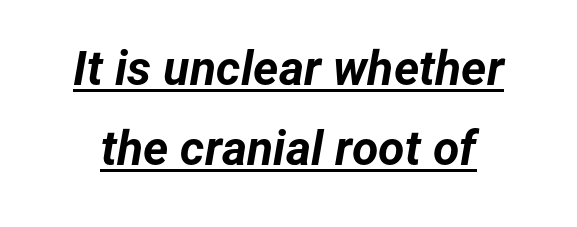
Q: Is the text bold? A: Yes.
Q: Is the text italic (slanted)? A: Yes, it leans right by about 12 degrees.
Q: Is the text underlined? A: Yes.
Q: Is the spacing between letters normal or unusually wide? A: Normal.
Q: Is the spacing between lines tight, normal or loose? A: Normal.
Q: Width (condensed, normal, or wide)? A: Normal.
Q: Stroke contrast? A: Low.
Q: x-height? A: Medium.
Q: Monospaced? A: No.
